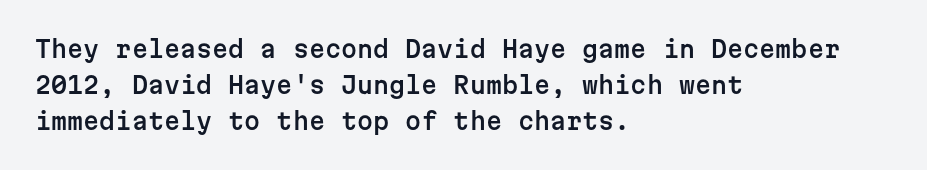
Q: Is the text italic (slanted)? A: No, it is upright.
Q: Is the text underlined? A: No.
Q: How is the paragraph aligned? A: Left-aligned.
Q: Is the spacing between letters normal or unusually wide? A: Normal.
Q: Is the spacing between lines tight, normal or loose? A: Normal.
